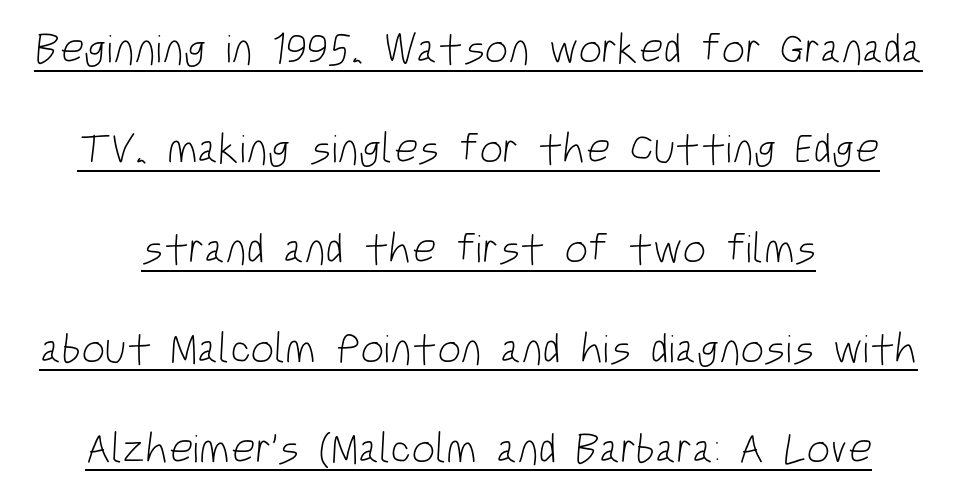
{"serif": "no", "bold": "no", "weight": "light", "width": "condensed", "stroke_contrast": "low", "x_height": "large", "monospaced": "no", "underline": "yes", "align": "center", "line_spacing": "loose", "line_spacing_ratio": 2.38, "letter_spacing": "normal", "letter_spacing_em": 0.0, "glyph_px": 42}
